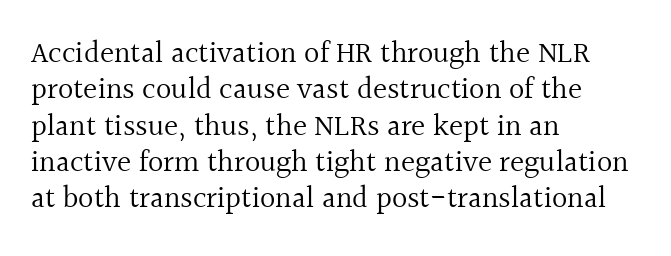
The image shows 30 px regular-weight serif type, upright; set left-aligned, line spacing 1.21x, normal letter spacing, not underlined; a medium x-height.
